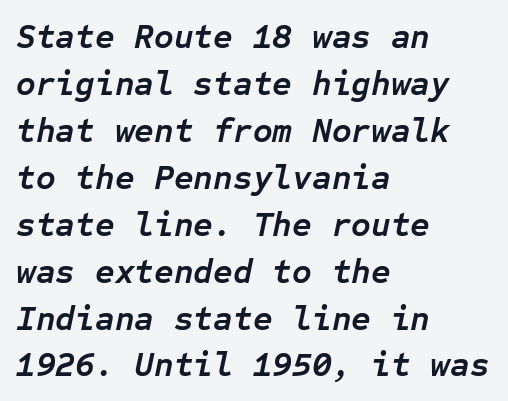
{"italic": "yes", "lean": "right", "slant_degrees": 12, "bold": "yes", "weight": "semibold", "width": "normal", "stroke_contrast": "low", "x_height": "medium", "monospaced": "yes", "underline": "no", "align": "left", "line_spacing": "normal", "line_spacing_ratio": 1.38, "letter_spacing": "normal", "letter_spacing_em": 0.0, "glyph_px": 34}
